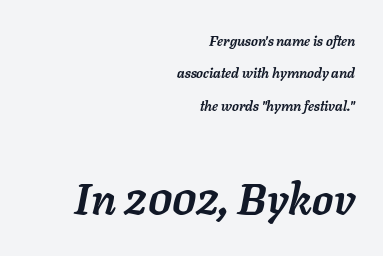
Q: Is the text bold? A: Yes.
Q: Is the text italic (slanted)? A: Yes, it leans right by about 11 degrees.
Q: Is the text underlined? A: No.
Q: How is the paragraph aligned? A: Right-aligned.
Q: Is the spacing between letters normal or unusually wide? A: Normal.
Q: Is the spacing between lines tight, normal or loose? A: Loose.
Q: Which block of text is set in a larger size, the first (top) or the second (bottom)? A: The second (bottom) one.
Q: Width (condensed, normal, or wide)? A: Normal.
Q: Stroke contrast? A: Low.
Q: x-height? A: Medium.
Q: Monospaced? A: No.
